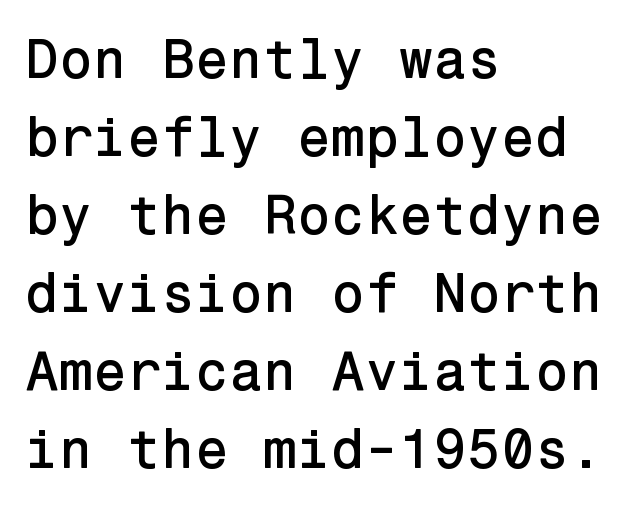
{"serif": "no", "italic": "no", "width": "normal", "stroke_contrast": "low", "x_height": "medium", "underline": "no", "align": "left", "line_spacing": "normal", "line_spacing_ratio": 1.42, "letter_spacing": "normal", "letter_spacing_em": 0.0, "glyph_px": 55}
